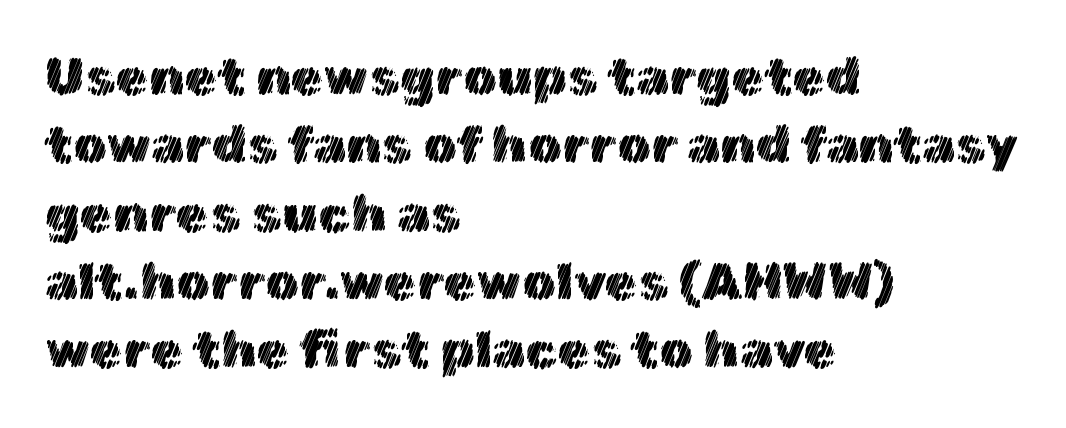
Q: Is the text italic (slanted)? A: No, it is upright.
Q: Is the text underlined? A: No.
Q: How is the paragraph aligned? A: Left-aligned.
Q: Is the spacing between letters normal or unusually wide? A: Normal.
Q: Is the spacing between lines tight, normal or loose? A: Normal.
Q: Width (condensed, normal, or wide)? A: Normal.
Q: x-height? A: Medium.
Q: Monospaced? A: No.
